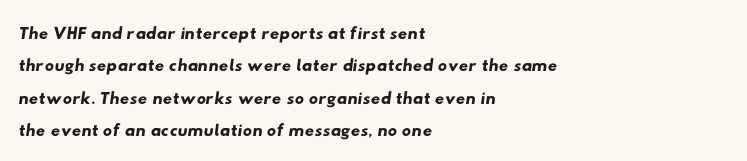
Tracking here is standard; glyphs follow each other at the usual distance. Check the space under the baseline: it is left empty. The lines in this sample share a left origin and differ only in where they stop. Horizontal bands of white between lines are of average thickness.
